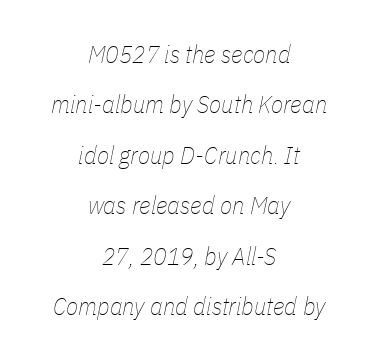
The typesetter chose a symmetrical, centered arrangement here. Nothing heavy about these letters — not bold at all. Underlining? Definitely not there. The passage shown leans; its letterforms are oblique. Glyph-to-glyph distance matches everyday printed text.
